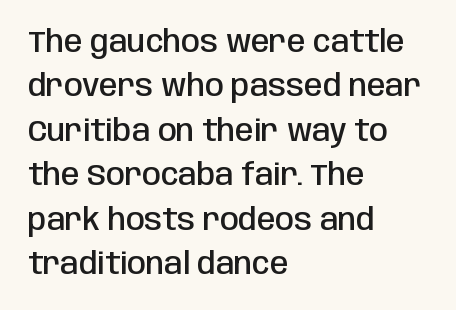
Q: Is the text bold? A: Semi-bold.
Q: Is the text italic (slanted)? A: No, it is upright.
Q: Is the typeface a serif or a sans-serif typeface? A: Sans-serif.
Q: Is the text underlined? A: No.
Q: How is the paragraph aligned? A: Left-aligned.
Q: Is the spacing between letters normal or unusually wide? A: Normal.
Q: Is the spacing between lines tight, normal or loose? A: Normal.
Q: Width (condensed, normal, or wide)? A: Condensed.
Q: Stroke contrast? A: Low.
Q: x-height? A: Large.
Q: Monospaced? A: No.
